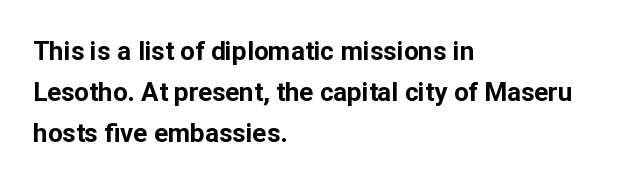
Q: Is the text bold? A: Yes.
Q: Is the text italic (slanted)? A: No, it is upright.
Q: Is the text underlined? A: No.
Q: How is the paragraph aligned? A: Left-aligned.
Q: Is the spacing between letters normal or unusually wide? A: Normal.
Q: Is the spacing between lines tight, normal or loose? A: Normal.
